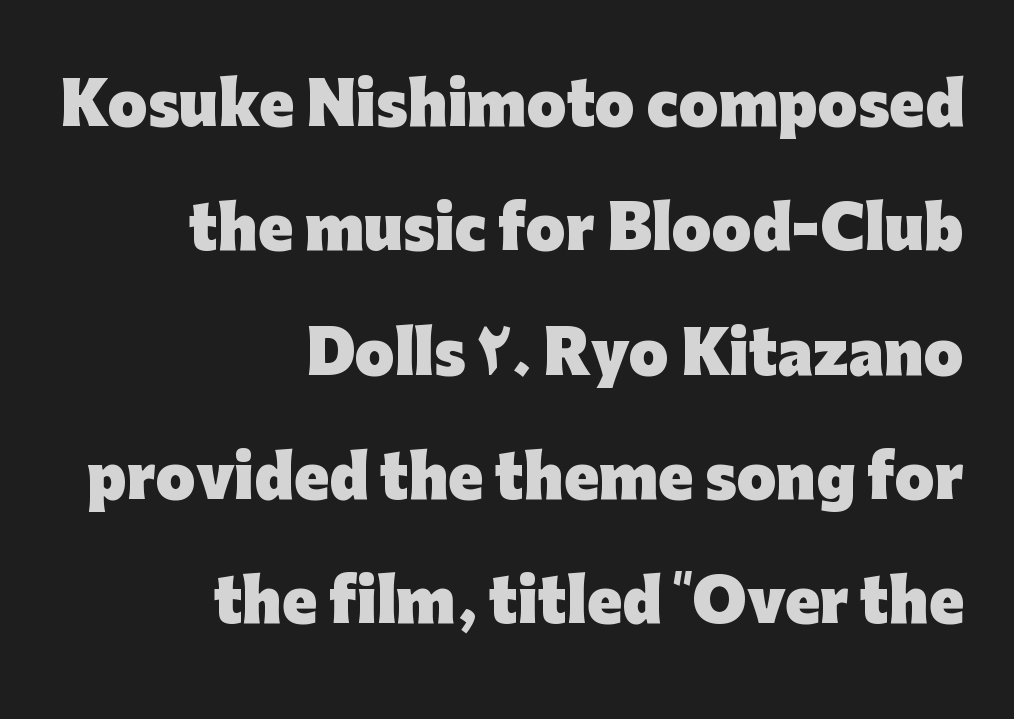
Reading down the block, your eye finds every line finishing at a fixed right position. The typography opts for an upright posture over an oblique one. No word sits above an underline. Summary of weight: heavy, a full bold.
